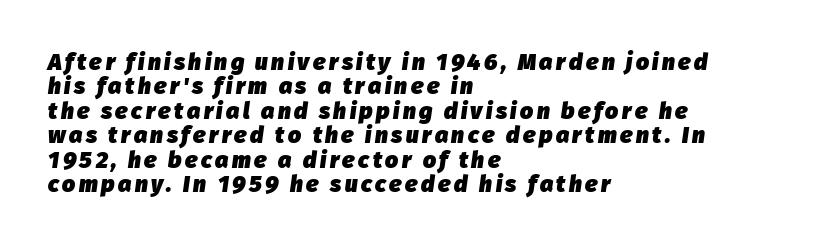
{"italic": "yes", "lean": "right", "slant_degrees": 8, "bold": "yes", "underline": "no", "align": "left", "line_spacing": "tight", "line_spacing_ratio": 1.06, "glyph_px": 23}
